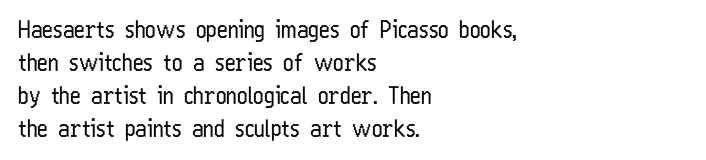
The image shows 23 px text type, upright; set left-aligned, normal line spacing (1.44x), normal letter spacing, not underlined.
